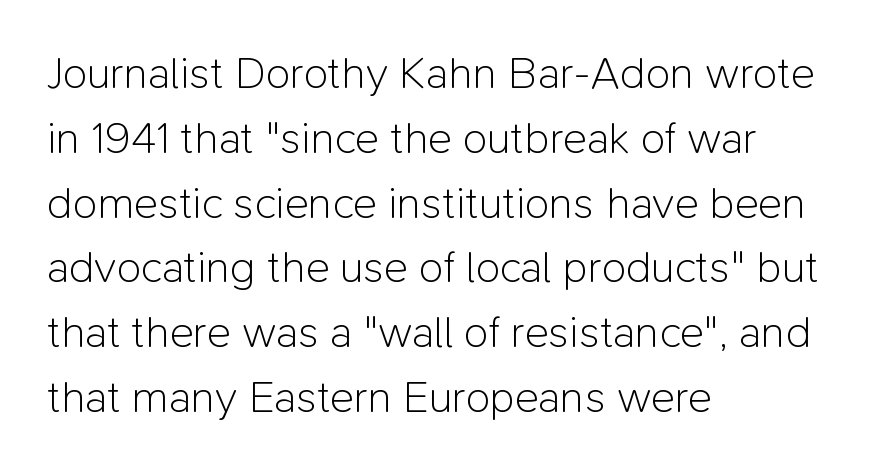
{"serif": "no", "italic": "no", "bold": "no", "weight": "light", "width": "normal", "stroke_contrast": "low", "x_height": "medium", "monospaced": "no", "underline": "no", "align": "left", "line_spacing": "normal", "line_spacing_ratio": 1.44, "letter_spacing": "normal", "letter_spacing_em": 0.0, "glyph_px": 45}
